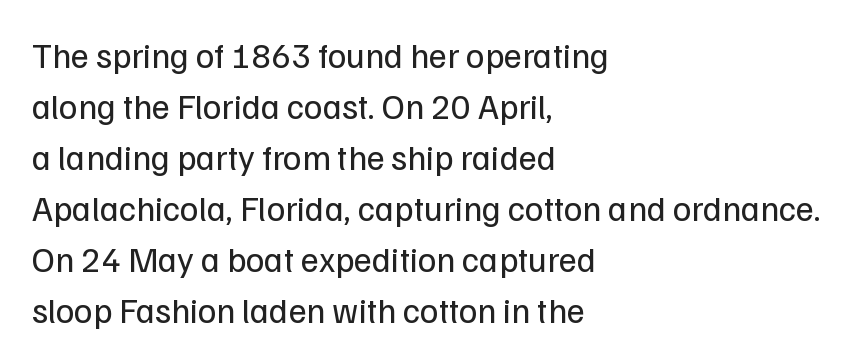
This sample has the flowing, uneven cadence of proportional lettering. Serif or sans? Sans — the stroke terminals are bare. Style check: upright. The area under the type is left untouched. Honestly, the letter spacing is just normal — you wouldn't notice it.
